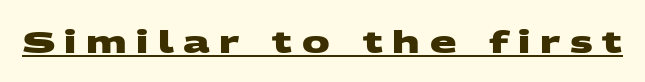
Q: Is the text bold? A: Yes.
Q: Is the typeface a serif or a sans-serif typeface? A: Sans-serif.
Q: Is the text underlined? A: Yes.
Q: Is the spacing between letters normal or unusually wide? A: Unusually wide.
Q: Width (condensed, normal, or wide)? A: Wide.
Q: Stroke contrast? A: Medium.
Q: x-height? A: Large.
Q: Monospaced? A: No.
